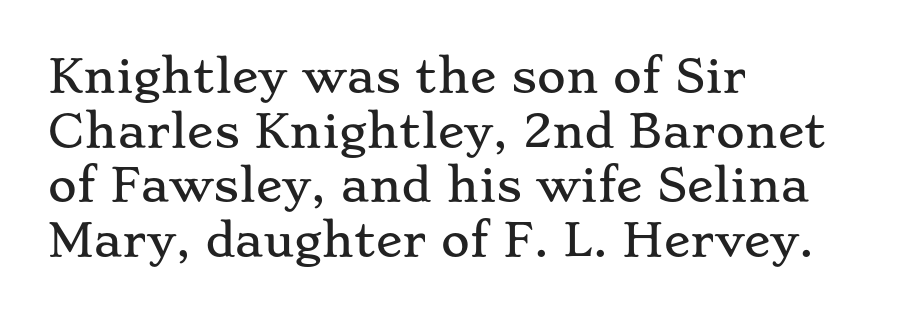
{"serif": "yes", "italic": "no", "width": "wide", "stroke_contrast": "low", "x_height": "small", "monospaced": "no", "underline": "no", "align": "left", "line_spacing_ratio": 1.24, "letter_spacing": "normal", "letter_spacing_em": 0.0, "glyph_px": 44}
